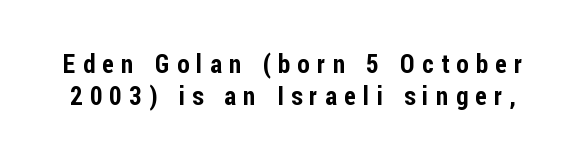
{"italic": "no", "underline": "no", "line_spacing": "normal", "line_spacing_ratio": 1.3, "letter_spacing": "wide", "letter_spacing_em": 0.3, "glyph_px": 25}
